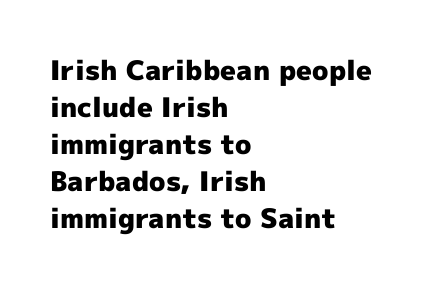
Every character sits straight up, as roman type does. Words appear dense and cohesive because spacing is normal. On the weight axis this lands at bold, roughly 700. In terms of leading, this rendering sits right in the middle.
